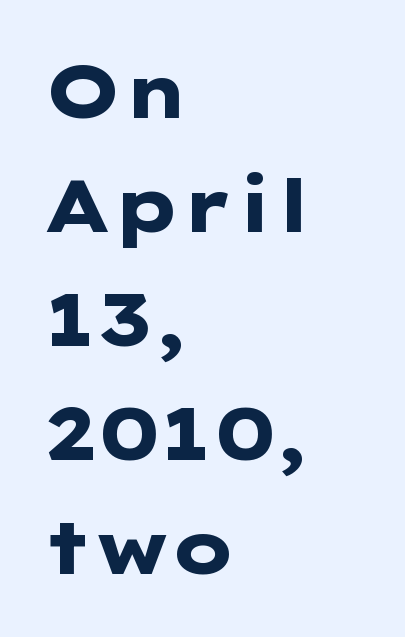
{"serif": "no", "italic": "no", "bold": "yes", "weight": "heavy", "width": "wide", "stroke_contrast": "low", "x_height": "medium", "underline": "no", "align": "left", "line_spacing": "normal", "line_spacing_ratio": 1.54, "letter_spacing": "normal", "letter_spacing_em": 0.0, "glyph_px": 74}
